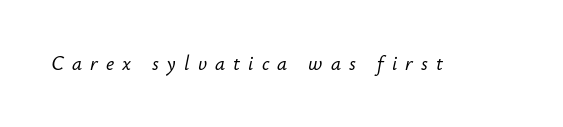
{"italic": "yes", "lean": "right", "slant_degrees": 12, "underline": "no", "letter_spacing": "wide", "letter_spacing_em": 0.41, "glyph_px": 20}
